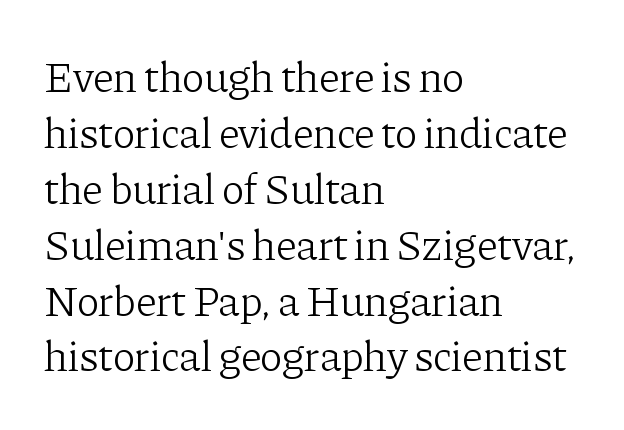
{"serif": "yes", "italic": "no", "bold": "no", "weight": "light", "width": "normal", "stroke_contrast": "low", "x_height": "medium", "monospaced": "no", "underline": "no", "align": "left", "line_spacing": "normal", "line_spacing_ratio": 1.3, "letter_spacing": "normal", "letter_spacing_em": 0.0, "glyph_px": 43}
